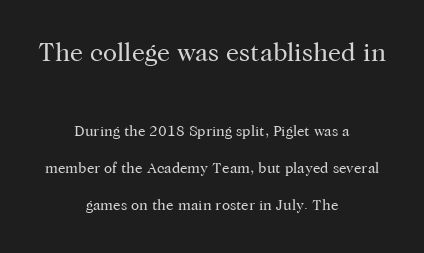
Q: Is the text bold? A: No.
Q: Is the text italic (slanted)? A: No, it is upright.
Q: Is the text underlined? A: No.
Q: How is the paragraph aligned? A: Centered.
Q: Is the spacing between letters normal or unusually wide? A: Normal.
Q: Is the spacing between lines tight, normal or loose? A: Loose.
Q: Which block of text is set in a larger size, the first (top) or the second (bottom)? A: The first (top) one.
